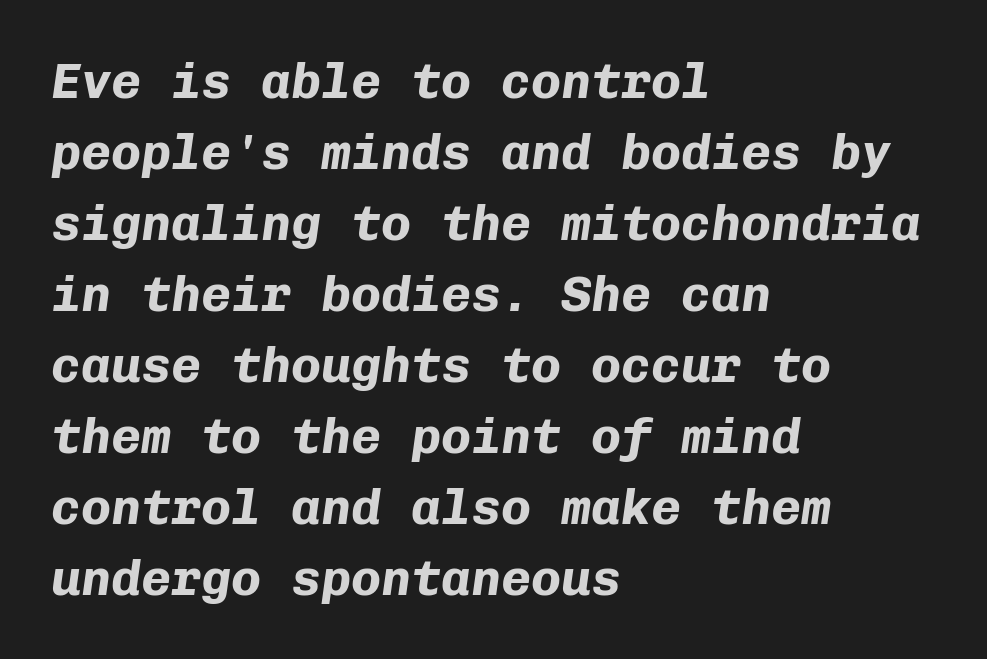
This rendering uses left alignment, leaving the right contour irregular. The line-height multiplier appears to be the usual default. Glyph-to-glyph distance matches everyday printed text. The specimen omits any rule beneath the text block's lines. The passage shown is typed in a monospace face where columns stay perfectly aligned.
